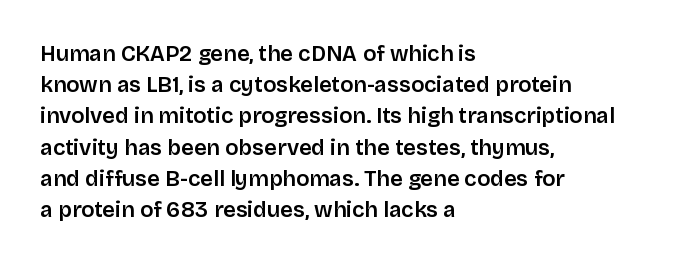
{"italic": "no", "underline": "no", "align": "left", "line_spacing": "normal", "line_spacing_ratio": 1.42, "letter_spacing": "normal", "letter_spacing_em": 0.0, "glyph_px": 22}
